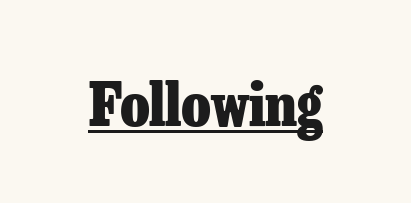
{"serif": "yes", "italic": "no", "bold": "yes", "weight": "heavy", "width": "normal", "stroke_contrast": "low", "x_height": "medium", "monospaced": "no", "underline": "yes", "letter_spacing": "normal", "letter_spacing_em": 0.0, "glyph_px": 60}
